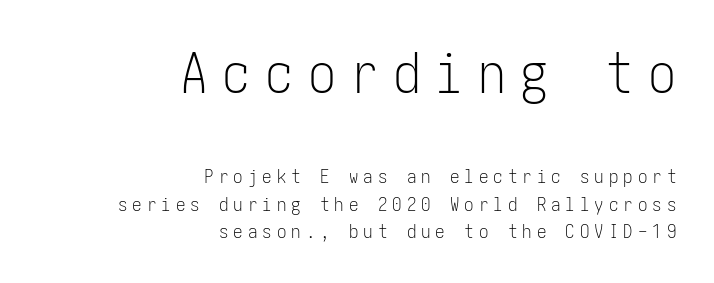
{"serif": "no", "italic": "no", "bold": "no", "weight": "light", "width": "condensed", "stroke_contrast": "low", "x_height": "medium", "underline": "no", "align": "right", "line_spacing": "normal", "line_spacing_ratio": 1.45, "letter_spacing": "wide", "letter_spacing_em": 0.26, "larger_block": "first", "size_ratio": 2.95, "glyph_px": 56}
